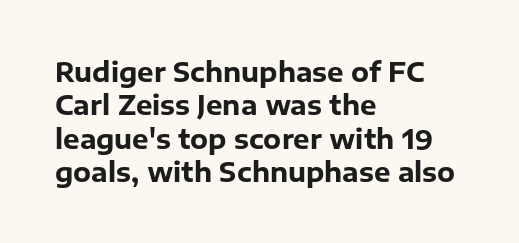
In terms of posture, this sample is upright. Look at the stroke-to-counter ratio: heavy, a bold. Notice how descenders clear the ascenders below comfortably — that's standard leading. The zone under the glyphs is completely vacant. The rendering keeps characters at their native spacing.
